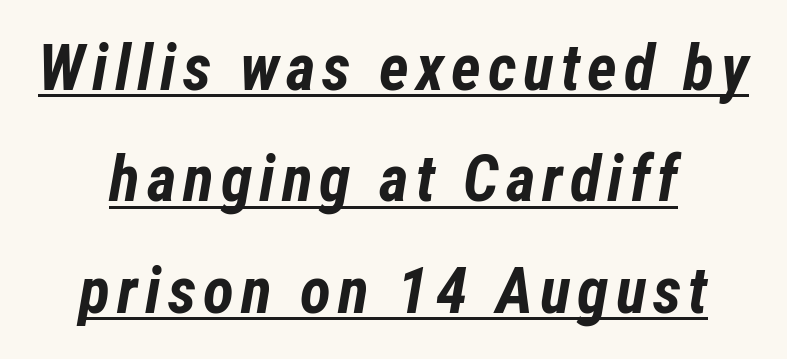
The image shows 64 px bold, condensed type, italic (leaning right); set line spacing 1.74x, underlined; low stroke contrast and a medium x-height.
